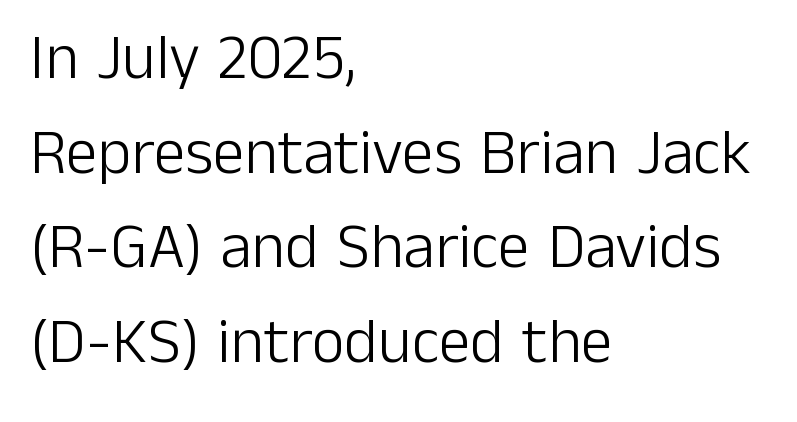
{"serif": "no", "italic": "no", "bold": "no", "weight": "light", "width": "normal", "stroke_contrast": "low", "x_height": "medium", "monospaced": "no", "underline": "no", "align": "left", "line_spacing": "normal", "line_spacing_ratio": 1.48, "letter_spacing": "normal", "letter_spacing_em": 0.0, "glyph_px": 64}
